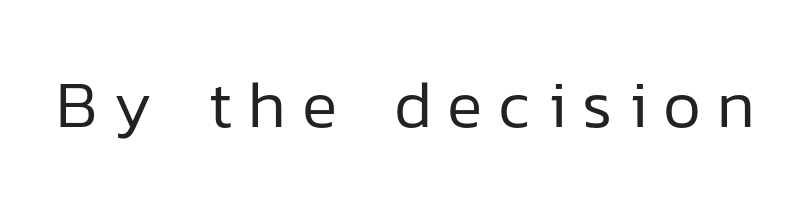
Is this a heavy cut? Hardly; it is regular or lighter. A clean baseline with only descenders dipping below it. Are there feet on the stems? There aren't — it's a sans. Do the characters align in a grid? No, the font is proportional.
